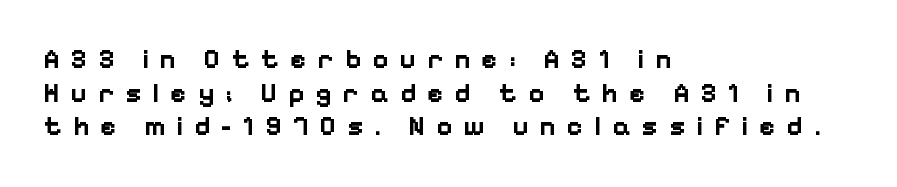
Is the letter spacing exaggerated? Yes — the characters are pushed far apart. Each new line begins a customary step beneath the previous one. The ragged edge is on the right, which tells us the setting is flush left. Bold? Absolutely — the strokes are thick and heavy. Designer's note — italics off, roman on.
